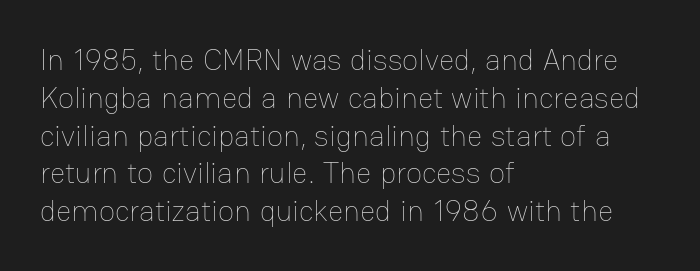
Q: Is the text bold? A: No.
Q: Is the text italic (slanted)? A: No, it is upright.
Q: Is the text underlined? A: No.
Q: How is the paragraph aligned? A: Left-aligned.
Q: Is the spacing between letters normal or unusually wide? A: Normal.
Q: Is the spacing between lines tight, normal or loose? A: Normal.
Q: Width (condensed, normal, or wide)? A: Normal.
Q: Stroke contrast? A: Low.
Q: x-height? A: Medium.
Q: Monospaced? A: No.
